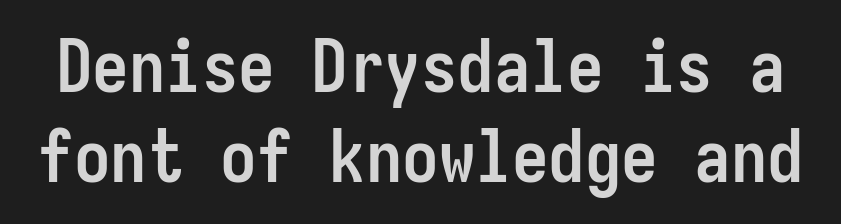
Q: Is the text bold? A: Yes.
Q: Is the text italic (slanted)? A: No, it is upright.
Q: Is the typeface a serif or a sans-serif typeface? A: Sans-serif.
Q: Is the text underlined? A: No.
Q: Is the spacing between letters normal or unusually wide? A: Normal.
Q: Width (condensed, normal, or wide)? A: Condensed.
Q: Stroke contrast? A: Low.
Q: x-height? A: Medium.
Q: Monospaced? A: Yes.
